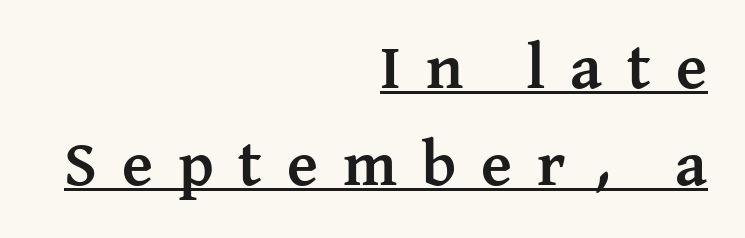
{"serif": "yes", "italic": "no", "bold": "yes", "weight": "semibold", "width": "normal", "stroke_contrast": "medium", "x_height": "medium", "monospaced": "no", "underline": "yes", "align": "right", "line_spacing": "normal", "line_spacing_ratio": 1.51, "letter_spacing": "wide", "letter_spacing_em": 0.39, "glyph_px": 64}
